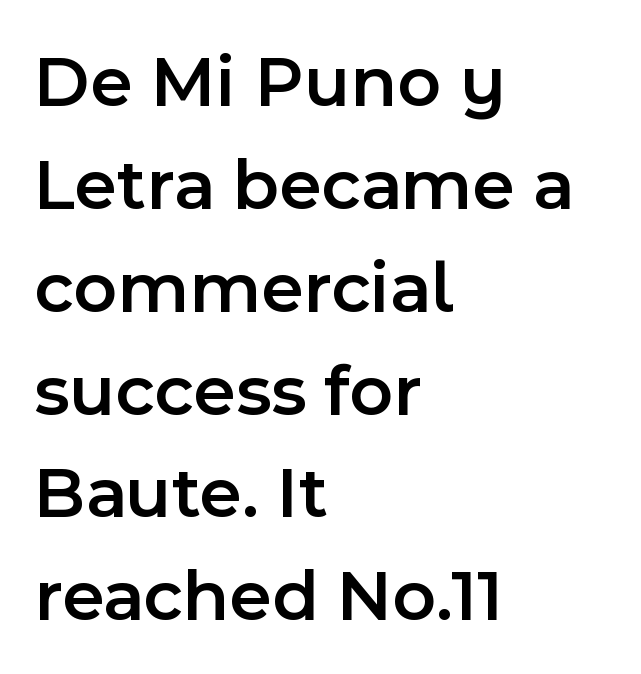
Q: Is the text bold? A: Semi-bold.
Q: Is the text italic (slanted)? A: No, it is upright.
Q: Is the typeface a serif or a sans-serif typeface? A: Sans-serif.
Q: Is the text underlined? A: No.
Q: How is the paragraph aligned? A: Left-aligned.
Q: Is the spacing between letters normal or unusually wide? A: Normal.
Q: Is the spacing between lines tight, normal or loose? A: Normal.
Q: Width (condensed, normal, or wide)? A: Normal.
Q: x-height? A: Medium.
Q: Monospaced? A: No.
